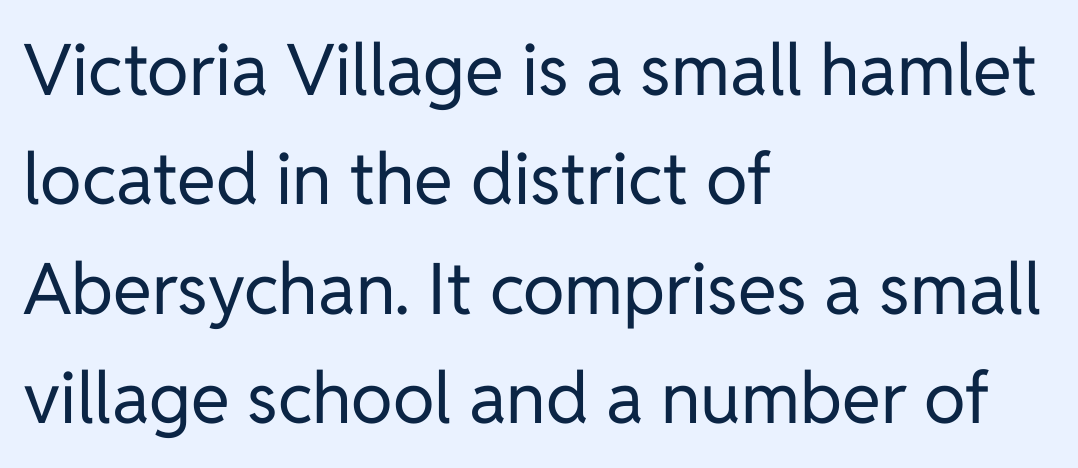
The image shows 71 px regular-weight sans-serif type, upright; set left-aligned, normal line spacing (1.54x), normal letter spacing, not underlined; low stroke contrast and a medium x-height.
